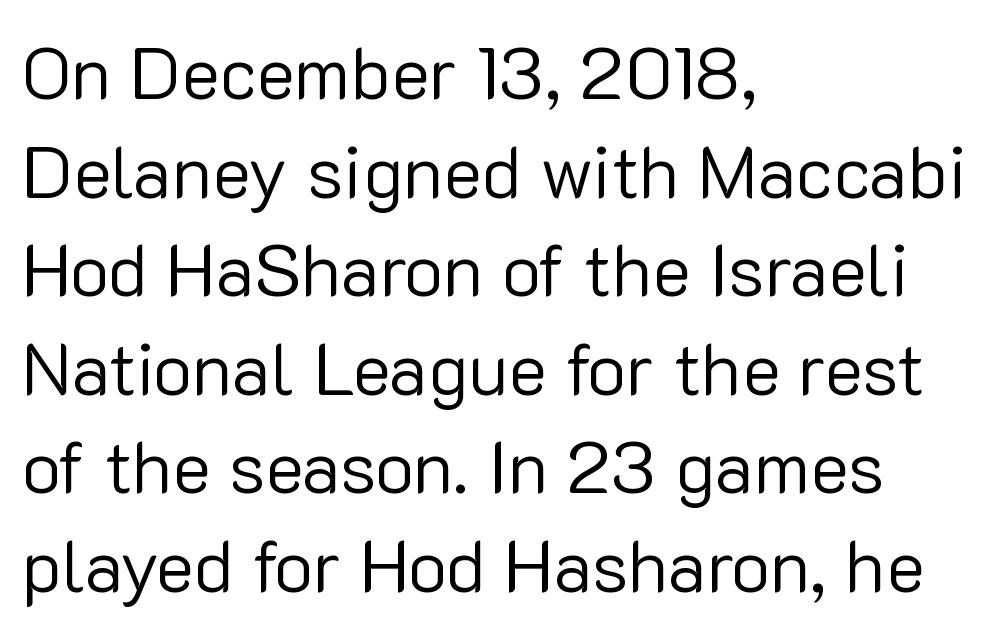
{"serif": "no", "italic": "no", "bold": "no", "weight": "regular", "width": "normal", "stroke_contrast": "low", "x_height": "medium", "monospaced": "no", "underline": "no", "align": "left", "line_spacing": "normal", "line_spacing_ratio": 1.35, "letter_spacing": "normal", "letter_spacing_em": 0.0, "glyph_px": 73}
